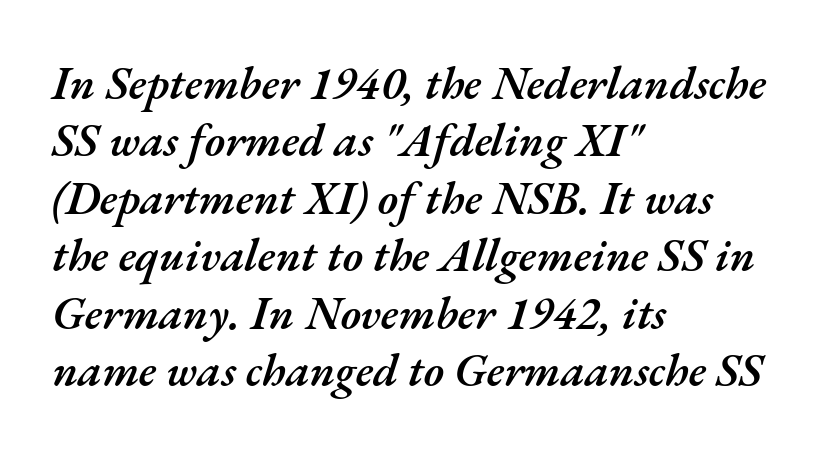
{"italic": "yes", "lean": "right", "slant_degrees": 17, "bold": "semi", "weight": "semibold", "width": "normal", "stroke_contrast": "medium", "x_height": "small", "monospaced": "no", "underline": "no", "align": "left", "line_spacing": "normal", "line_spacing_ratio": 1.25, "letter_spacing": "normal", "letter_spacing_em": 0.0, "glyph_px": 46}
